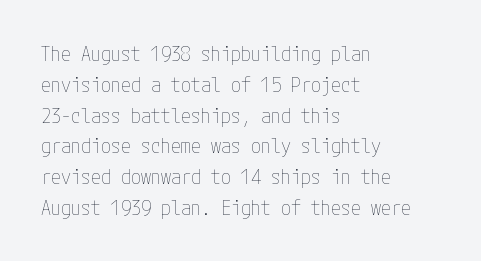
Q: Is the text bold? A: No.
Q: Is the text italic (slanted)? A: No, it is upright.
Q: Is the text underlined? A: No.
Q: How is the paragraph aligned? A: Left-aligned.
Q: Is the spacing between letters normal or unusually wide? A: Normal.
Q: Is the spacing between lines tight, normal or loose? A: Normal.
